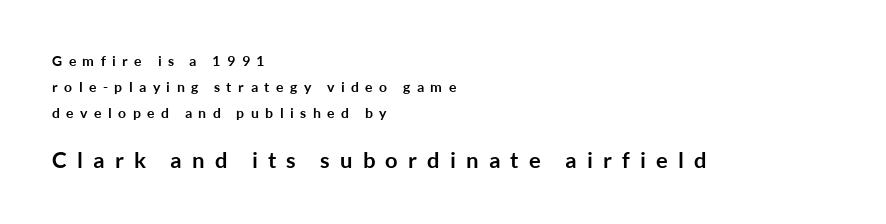
The image shows 22 px bold type, upright; set left-aligned, line spacing 1.84x, unusually wide letter spacing (+0.46 em), not underlined; the second (bottom) block is 1.57x larger.
